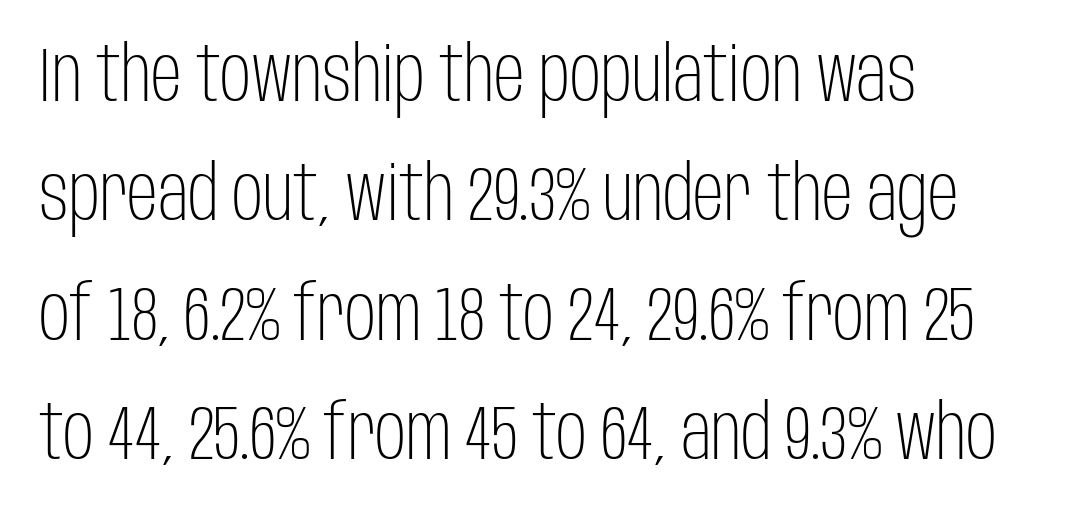
The image shows 77 px light, condensed sans-serif type, upright; set left-aligned, normal line spacing (1.55x), normal letter spacing, not underlined; low stroke contrast and a large x-height.
